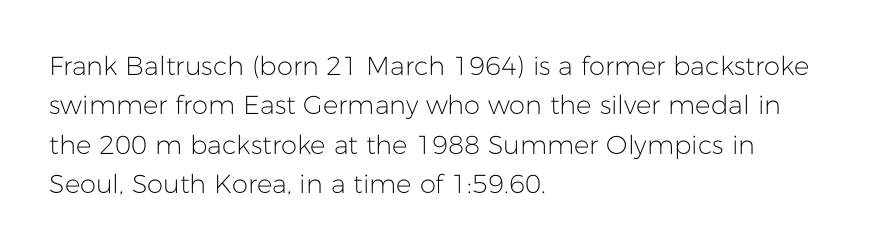
A typesetter would mark this as roman, not italic. Does the leading feel generous? No, just average. The typesetter chose a ragged-right arrangement here. The gaps between neighbouring characters are ordinary and unremarkable. Is this a heavy cut? Hardly; it is regular or lighter. The space directly below the letters is spotless.
